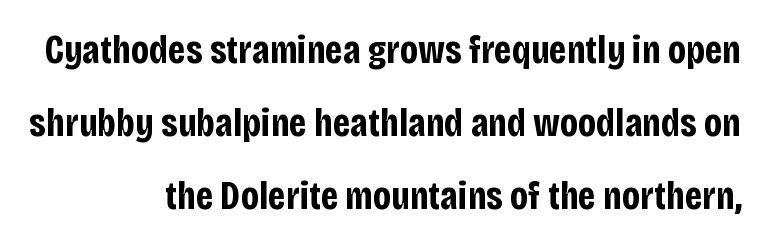
The image shows 40 px bold, condensed sans-serif type, upright; set right-aligned, line spacing 1.83x, normal letter spacing, not underlined; low stroke contrast and a large x-height.
